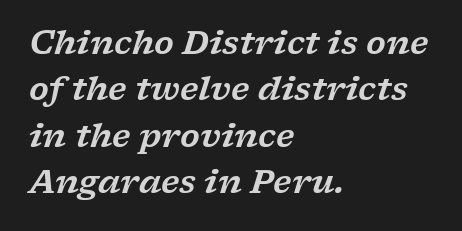
The image shows 32 px wide serif type, italic (leaning right); set left-aligned, normal line spacing (1.45x), normal letter spacing, not underlined; low stroke contrast and a medium x-height.
